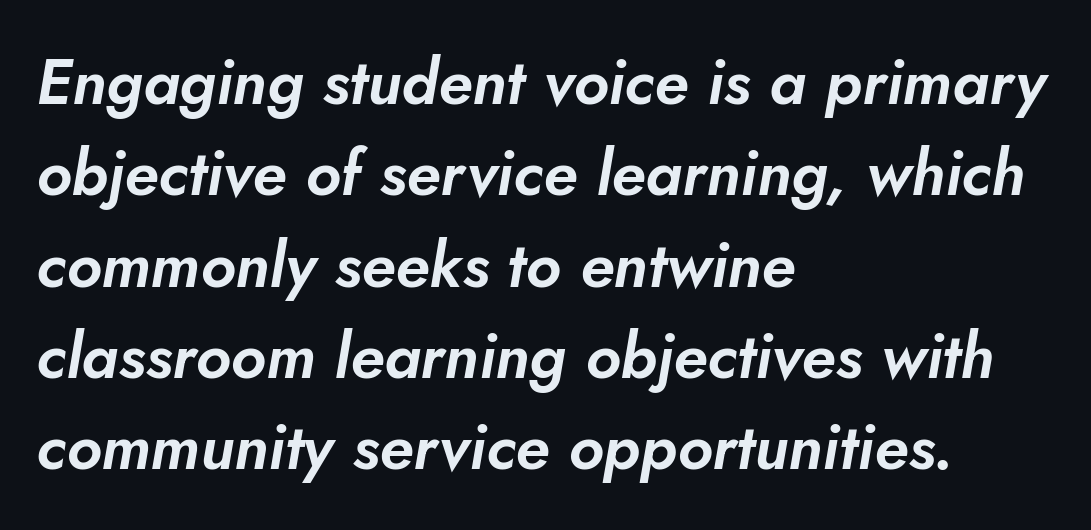
Q: Is the text italic (slanted)? A: Yes, it leans right by about 5 degrees.
Q: Is the text underlined? A: No.
Q: How is the paragraph aligned? A: Left-aligned.
Q: Is the spacing between letters normal or unusually wide? A: Normal.
Q: Is the spacing between lines tight, normal or loose? A: Normal.
Q: Width (condensed, normal, or wide)? A: Normal.
Q: Stroke contrast? A: Low.
Q: x-height? A: Small.
Q: Monospaced? A: No.
